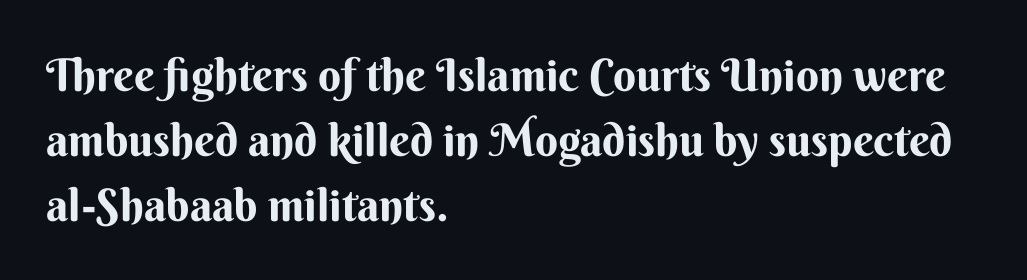
{"serif": "no", "italic": "no", "bold": "yes", "weight": "bold", "width": "normal", "stroke_contrast": "medium", "x_height": "small", "monospaced": "no", "underline": "no", "align": "left", "line_spacing": "normal", "line_spacing_ratio": 1.45, "letter_spacing": "normal", "letter_spacing_em": 0.0, "glyph_px": 45}
